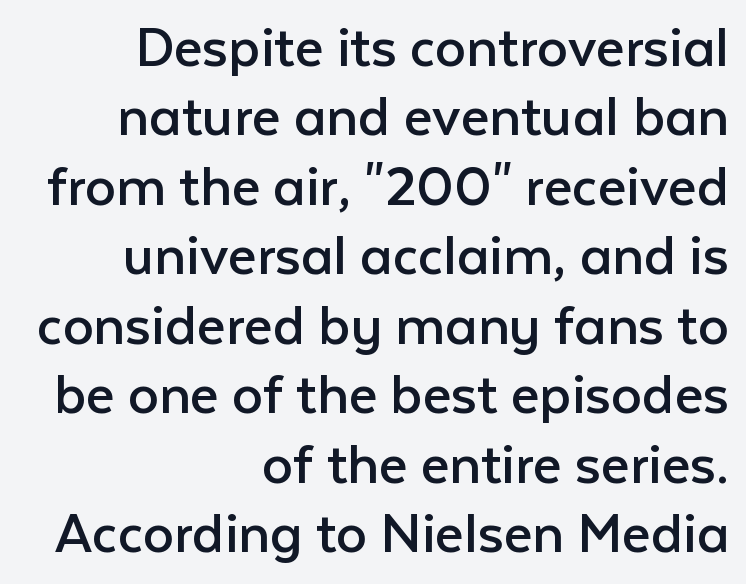
{"serif": "no", "italic": "no", "bold": "no", "weight": "regular", "width": "normal", "stroke_contrast": "low", "x_height": "medium", "monospaced": "no", "underline": "no", "align": "right", "line_spacing": "tight", "line_spacing_ratio": 1.12, "letter_spacing": "normal", "letter_spacing_em": 0.0, "glyph_px": 62}
